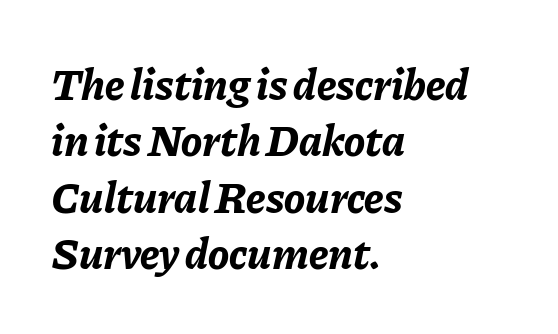
Q: Is the text bold? A: Yes.
Q: Is the text italic (slanted)? A: Yes, it leans right by about 11 degrees.
Q: Is the text underlined? A: No.
Q: How is the paragraph aligned? A: Left-aligned.
Q: Is the spacing between letters normal or unusually wide? A: Normal.
Q: Is the spacing between lines tight, normal or loose? A: Normal.
Q: Width (condensed, normal, or wide)? A: Normal.
Q: Stroke contrast? A: Low.
Q: x-height? A: Medium.
Q: Monospaced? A: No.
